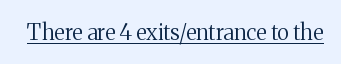
{"italic": "no", "bold": "no", "underline": "yes", "letter_spacing": "normal", "letter_spacing_em": 0.0, "glyph_px": 22}
